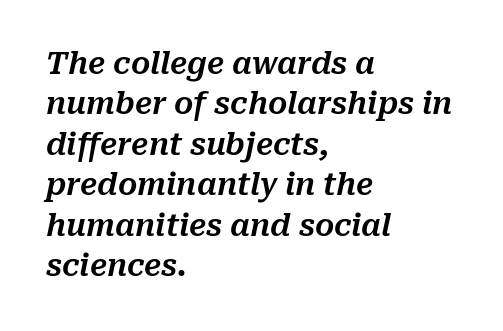
{"italic": "yes", "lean": "right", "slant_degrees": 10, "width": "normal", "stroke_contrast": "medium", "x_height": "medium", "monospaced": "no", "underline": "no", "align": "left", "line_spacing": "normal", "line_spacing_ratio": 1.35, "letter_spacing": "normal", "letter_spacing_em": 0.0, "glyph_px": 30}
